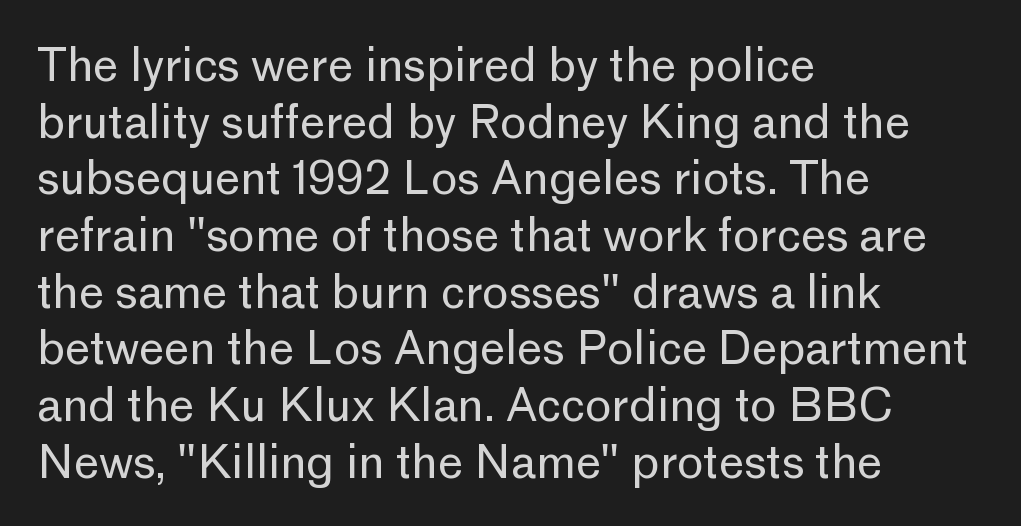
{"serif": "no", "italic": "no", "bold": "no", "weight": "regular", "width": "normal", "stroke_contrast": "low", "x_height": "medium", "monospaced": "no", "underline": "no", "align": "left", "line_spacing": "normal", "line_spacing_ratio": 1.26, "letter_spacing": "normal", "letter_spacing_em": 0.0, "glyph_px": 45}
